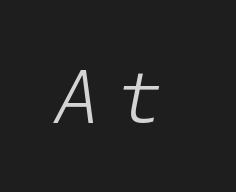
{"italic": "yes", "lean": "right", "slant_degrees": 11, "bold": "no", "weight": "light", "width": "normal", "stroke_contrast": "low", "x_height": "medium", "underline": "no", "letter_spacing": "wide", "letter_spacing_em": 0.24, "glyph_px": 73}
